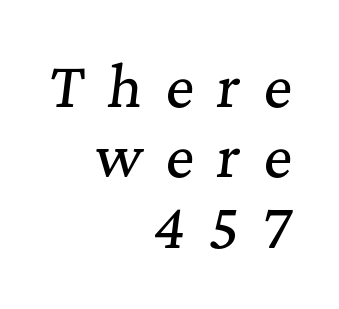
{"serif": "yes", "italic": "yes", "lean": "right", "slant_degrees": 7, "width": "normal", "stroke_contrast": "medium", "x_height": "medium", "monospaced": "no", "underline": "no", "align": "right", "line_spacing": "normal", "line_spacing_ratio": 1.28, "letter_spacing": "wide", "letter_spacing_em": 0.42, "glyph_px": 55}
